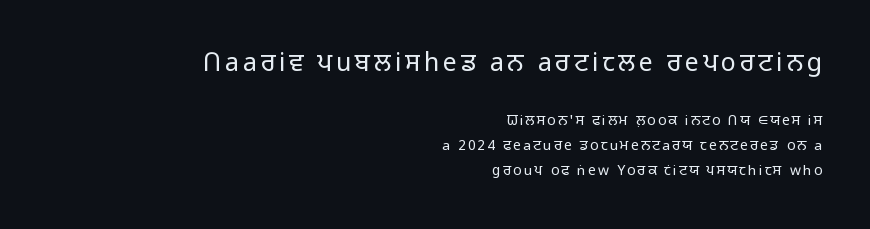
Q: Is the text bold? A: No.
Q: Is the text italic (slanted)? A: No, it is upright.
Q: Is the text underlined? A: No.
Q: How is the paragraph aligned? A: Right-aligned.
Q: Which block of text is set in a larger size, the first (top) or the second (bottom)? A: The first (top) one.
